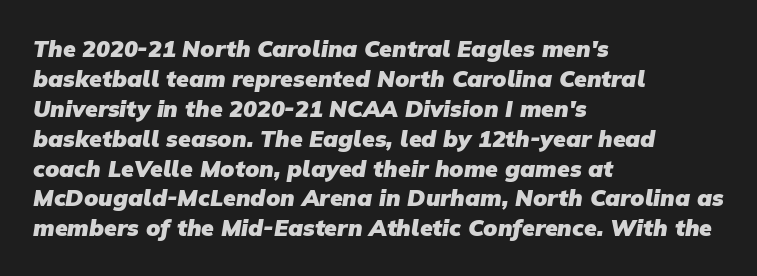
The string is rendered with underlining switched off. The vertical gap from one line to the next is medium. Where is the straight margin? On the left. Short note: letters normally spaced. These lines carry a lot of weight — the face is fully bold.
